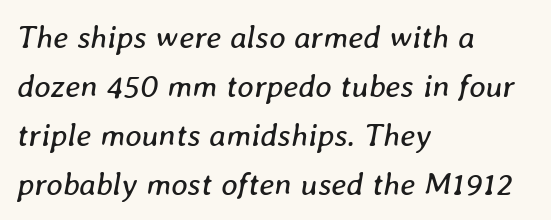
The gap between lines stays unmarked. One-word summary of the alignment: left. The letterforms sit shoulder to shoulder at normal distance. Each letter keeps its own natural width here, so spacing adapts to shape. Heft: none added — not bold.
